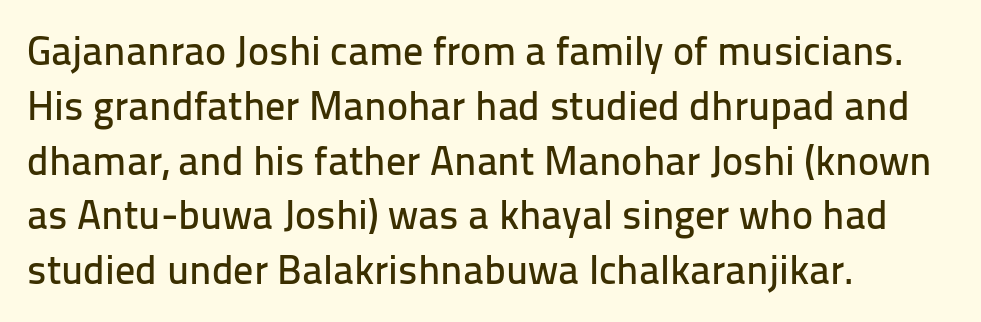
{"serif": "no", "italic": "no", "width": "normal", "stroke_contrast": "low", "x_height": "medium", "monospaced": "no", "underline": "no", "align": "left", "line_spacing": "normal", "line_spacing_ratio": 1.37, "letter_spacing": "normal", "letter_spacing_em": 0.0, "glyph_px": 40}
